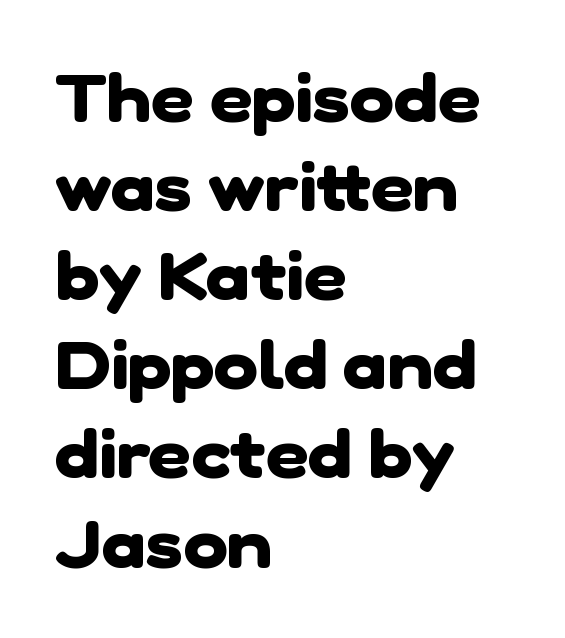
{"serif": "no", "bold": "yes", "weight": "heavy", "width": "normal", "stroke_contrast": "low", "x_height": "medium", "monospaced": "no", "underline": "no", "align": "left", "line_spacing": "normal", "line_spacing_ratio": 1.33, "letter_spacing": "normal", "letter_spacing_em": 0.0, "glyph_px": 67}
